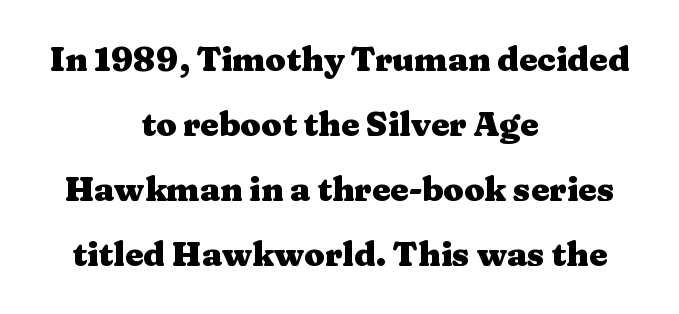
The paragraph has two soft edges and a firm central axis. Each letter keeps its own natural width here, so spacing adapts to shape. Quick note: not italic, upright. A clean baseline with only descenders dipping below it. Observe the ordinary spacing: letters are neighbours, not strangers.
